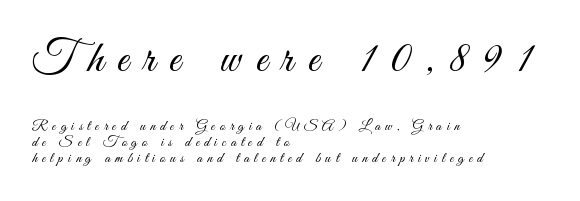
{"serif": "no", "bold": "no", "weight": "light", "width": "condensed", "stroke_contrast": "medium", "x_height": "small", "monospaced": "no", "underline": "no", "align": "left", "line_spacing": "tight", "line_spacing_ratio": 1.08, "letter_spacing": "wide", "letter_spacing_em": 0.32, "larger_block": "first", "size_ratio": 3.0, "glyph_px": 45}
